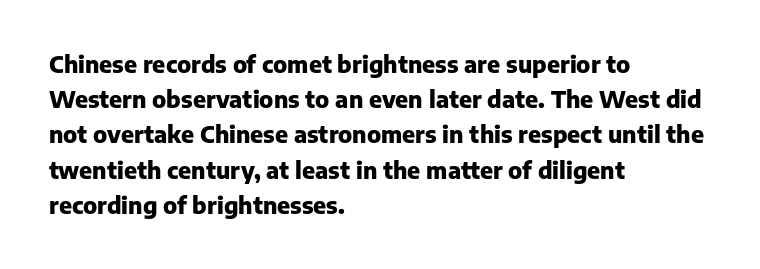
Each new line begins a customary step beneath the previous one. This rendering leaves character spacing at its baseline value. The lettering stays uniformly vertical, giving the passage a roman look. This rendering features lettering with no underline. A student would call this left alignment; a typographer would say flush left, rag right. Is the type bold? Yes — the strokes are clearly thick and heavy.
